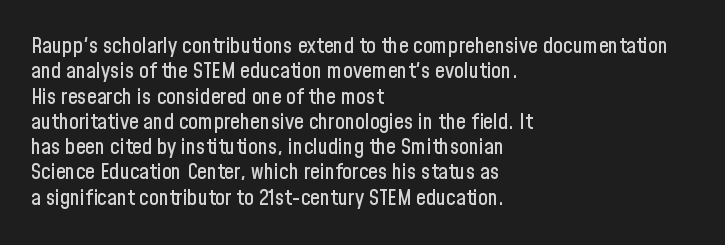
{"italic": "no", "underline": "no", "align": "left", "line_spacing": "tight", "line_spacing_ratio": 1.15, "letter_spacing": "normal", "letter_spacing_em": 0.0, "glyph_px": 22}
